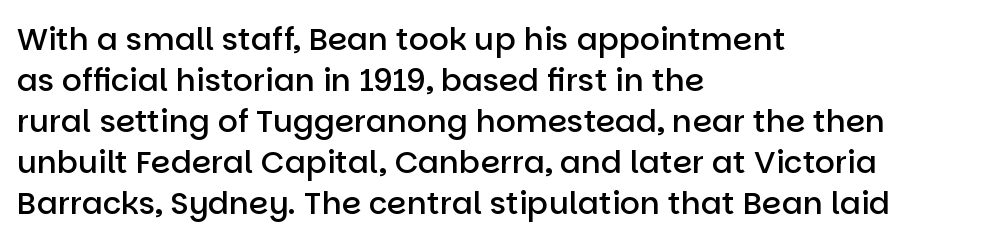
The space between consecutive lines is moderate. Posture: straight, roman, zero tilt. Default kerning and tracking; the words read as compact shapes. Is this a fixed-width face? No — the glyphs have proportional, varying widths. Compared with an ordinary text face, these strokes are moderately heavier — a semibold.
